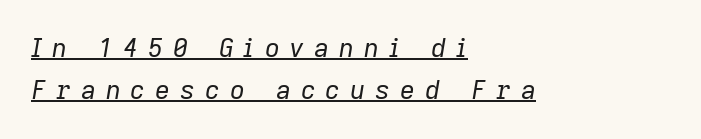
These lines sit exactly where default settings would place them. This is underlined copy, the kind a proofreader might mark for attention. Visually the block forms a straight wall on the left and a jagged coastline on the right. Think standard paragraph weight, or any step lighter than that. Observe the wide spacing: letters keep a clear distance from each other. Slant detected: the letters are inclined.
